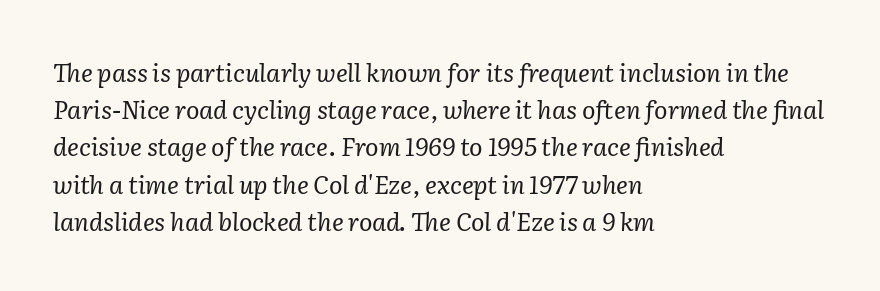
Q: Is the text bold? A: No.
Q: Is the text italic (slanted)? A: Yes, it leans right by about 2 degrees.
Q: Is the text underlined? A: No.
Q: How is the paragraph aligned? A: Left-aligned.
Q: Is the spacing between letters normal or unusually wide? A: Normal.
Q: Is the spacing between lines tight, normal or loose? A: Normal.
